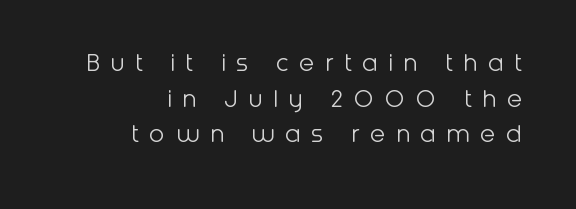
Q: Is the text bold? A: No.
Q: Is the text italic (slanted)? A: No, it is upright.
Q: Is the typeface a serif or a sans-serif typeface? A: Sans-serif.
Q: Is the text underlined? A: No.
Q: How is the paragraph aligned? A: Right-aligned.
Q: Is the spacing between letters normal or unusually wide? A: Unusually wide.
Q: Is the spacing between lines tight, normal or loose? A: Normal.
Q: Width (condensed, normal, or wide)? A: Normal.
Q: Stroke contrast? A: Low.
Q: x-height? A: Medium.
Q: Monospaced? A: No.
